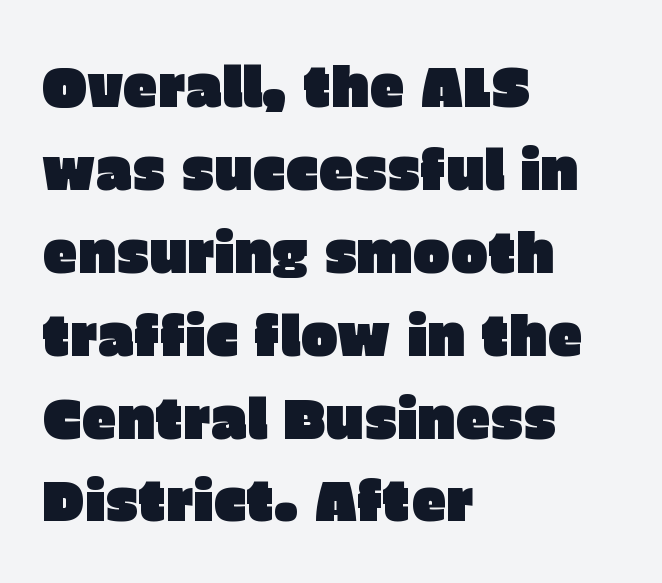
Q: Is the text italic (slanted)? A: No, it is upright.
Q: Is the typeface a serif or a sans-serif typeface? A: Sans-serif.
Q: Is the text underlined? A: No.
Q: How is the paragraph aligned? A: Left-aligned.
Q: Is the spacing between letters normal or unusually wide? A: Normal.
Q: Is the spacing between lines tight, normal or loose? A: Normal.
Q: Width (condensed, normal, or wide)? A: Normal.
Q: Stroke contrast? A: Low.
Q: x-height? A: Large.
Q: Monospaced? A: No.
